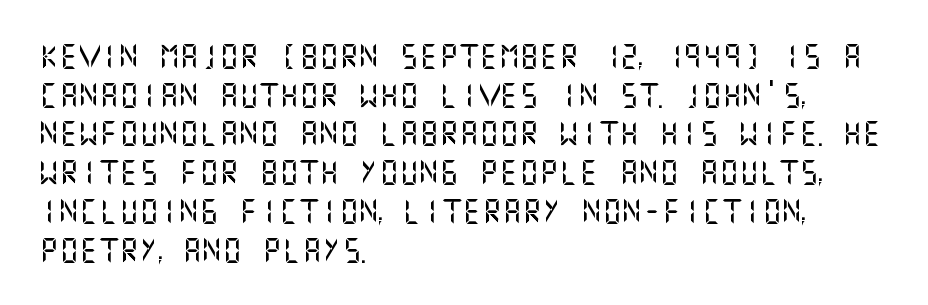
Q: Is the text italic (slanted)? A: No, it is upright.
Q: Is the text underlined? A: No.
Q: How is the paragraph aligned? A: Left-aligned.
Q: Is the spacing between letters normal or unusually wide? A: Normal.
Q: Is the spacing between lines tight, normal or loose? A: Normal.
